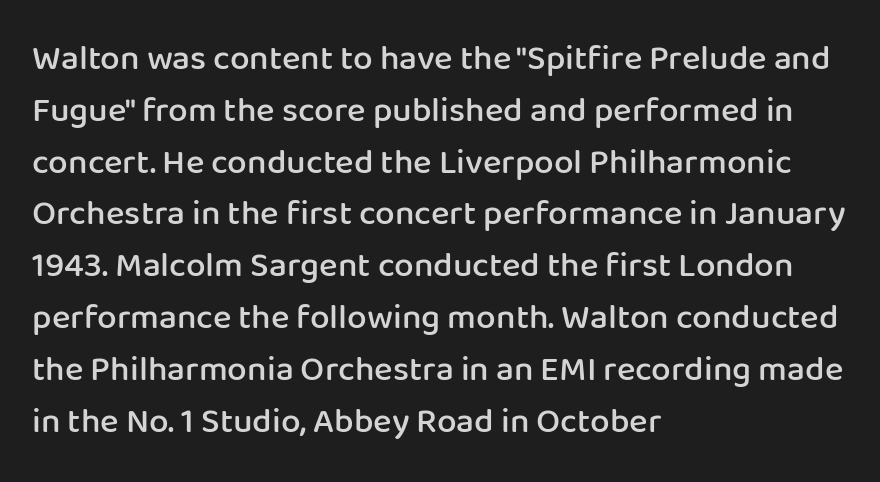
{"serif": "no", "italic": "no", "bold": "semi", "weight": "semibold", "width": "normal", "stroke_contrast": "low", "x_height": "medium", "monospaced": "no", "underline": "no", "align": "left", "line_spacing": "normal", "line_spacing_ratio": 1.48, "letter_spacing": "normal", "letter_spacing_em": 0.0, "glyph_px": 35}
